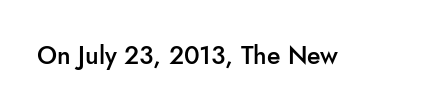
{"italic": "no", "bold": "semi", "underline": "no", "letter_spacing": "normal", "letter_spacing_em": 0.0, "glyph_px": 25}
